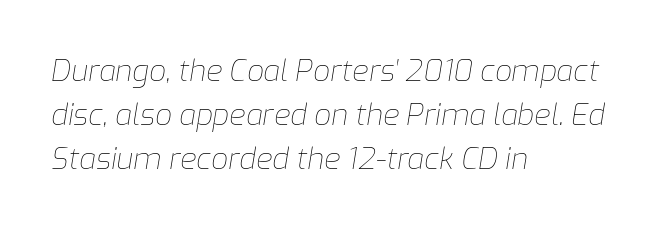
Q: Is the text bold? A: No.
Q: Is the text italic (slanted)? A: Yes, it leans right by about 9 degrees.
Q: Is the text underlined? A: No.
Q: How is the paragraph aligned? A: Left-aligned.
Q: Is the spacing between letters normal or unusually wide? A: Normal.
Q: Is the spacing between lines tight, normal or loose? A: Normal.
Q: Width (condensed, normal, or wide)? A: Normal.
Q: Stroke contrast? A: Low.
Q: x-height? A: Medium.
Q: Monospaced? A: No.
